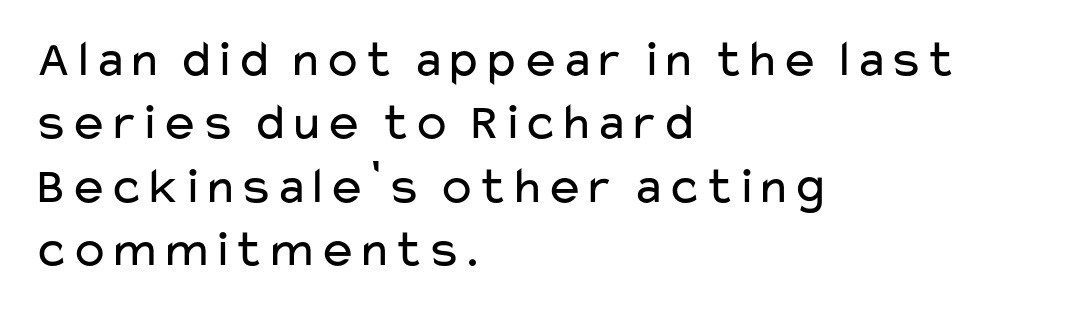
Q: Is the text bold? A: No.
Q: Is the text italic (slanted)? A: No, it is upright.
Q: Is the typeface a serif or a sans-serif typeface? A: Sans-serif.
Q: Is the text underlined? A: No.
Q: How is the paragraph aligned? A: Left-aligned.
Q: Is the spacing between letters normal or unusually wide? A: Normal.
Q: Width (condensed, normal, or wide)? A: Wide.
Q: Stroke contrast? A: Low.
Q: x-height? A: Medium.
Q: Monospaced? A: No.
